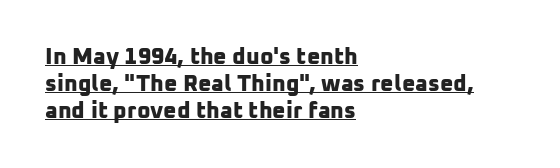
{"bold": "yes", "underline": "yes", "align": "left", "line_spacing_ratio": 1.17, "letter_spacing": "normal", "letter_spacing_em": 0.0, "glyph_px": 23}
